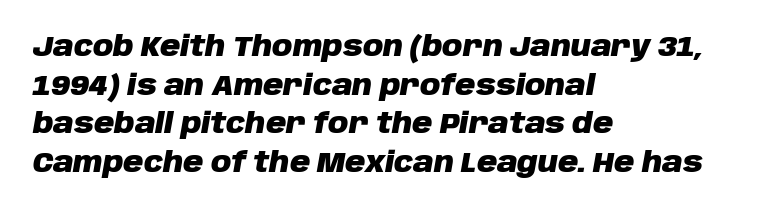
These lines were composed using italics. Does the copy run flush right? No — it runs flush left. Does extra space separate the letters? No, they use regular spacing. A typesetter would call this proportional, since set widths differ per character.
